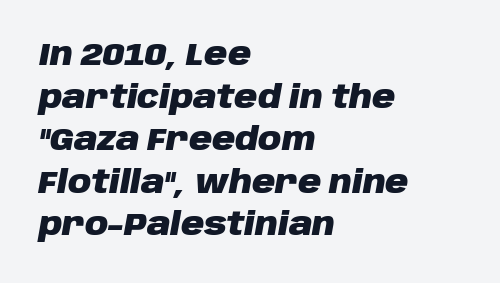
The face used here is rendered with its standard letterfit. Notice how thick the strokes are: this is what a full bold looks like. Each new line begins a customary step beneath the previous one. A typesetter would mark this as italic.
